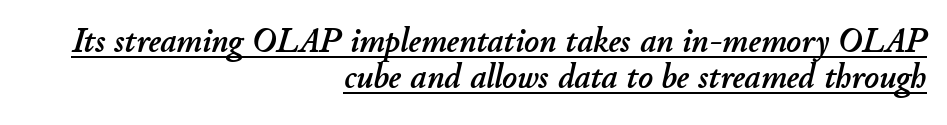
The image shows 35 px text type, italic (leaning right); set right-aligned, tight line spacing (1.03x), normal letter spacing, underlined; low stroke contrast and a small x-height.
